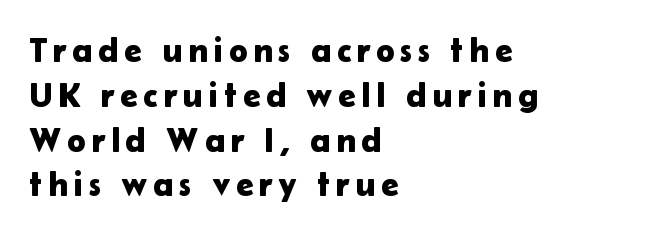
{"serif": "no", "italic": "no", "width": "normal", "stroke_contrast": "low", "x_height": "medium", "monospaced": "no", "underline": "no", "align": "left", "line_spacing": "normal", "line_spacing_ratio": 1.28, "glyph_px": 35}
